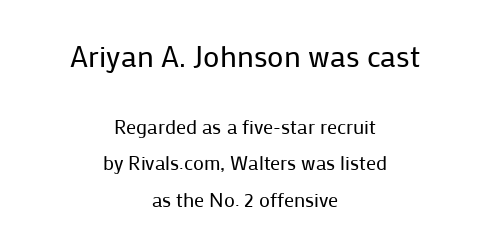
The image shows 30 px regular-weight sans-serif type, upright; set centered, line spacing 1.81x, normal letter spacing, not underlined; the first (top) block is 1.5x larger; low stroke contrast and a medium x-height.
